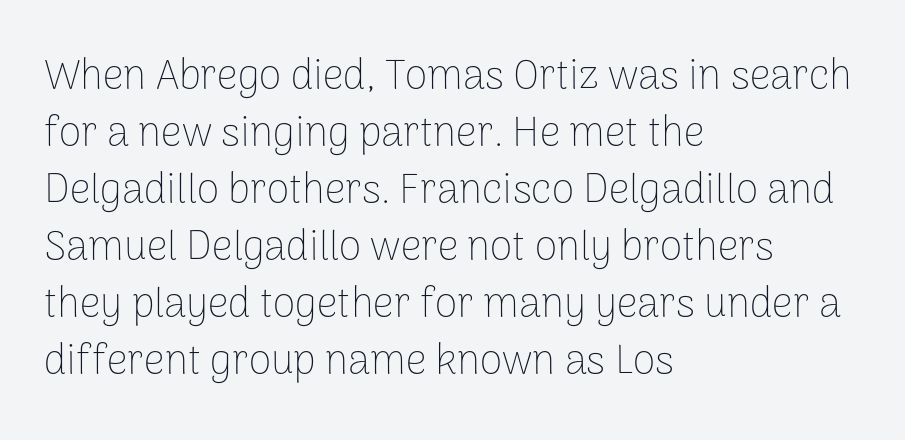
Check the space under the baseline: it is left empty. Characters remain perfectly vertical along every line. The rendering uses a moderate line-height, typical for paragraphs. These lines are set flush left with a ragged right edge.
